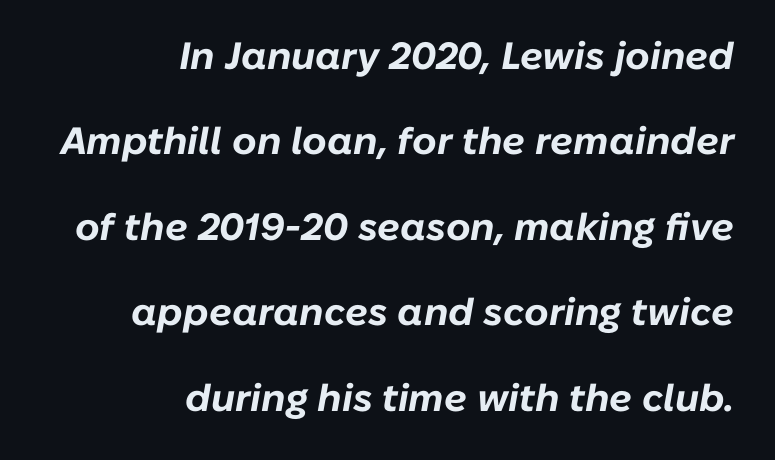
Q: Is the text bold? A: Yes.
Q: Is the text italic (slanted)? A: Yes, it leans right by about 10 degrees.
Q: Is the text underlined? A: No.
Q: How is the paragraph aligned? A: Right-aligned.
Q: Is the spacing between letters normal or unusually wide? A: Normal.
Q: Is the spacing between lines tight, normal or loose? A: Loose.
Q: Width (condensed, normal, or wide)? A: Normal.
Q: Stroke contrast? A: Low.
Q: x-height? A: Medium.
Q: Monospaced? A: No.
